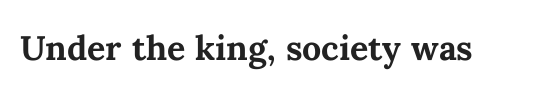
Q: Is the text bold? A: Yes.
Q: Is the text italic (slanted)? A: No, it is upright.
Q: Is the text underlined? A: No.
Q: Is the spacing between letters normal or unusually wide? A: Normal.
Q: Width (condensed, normal, or wide)? A: Normal.
Q: Stroke contrast? A: Medium.
Q: x-height? A: Medium.
Q: Monospaced? A: No.
